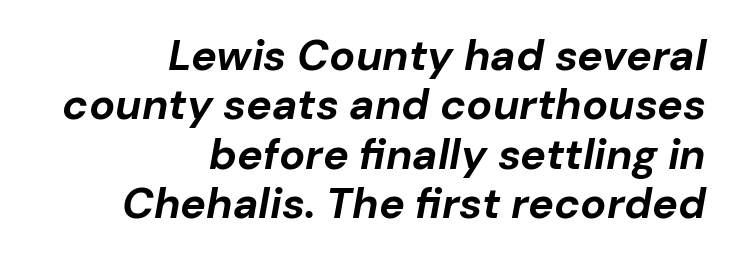
{"italic": "yes", "lean": "right", "slant_degrees": 10, "bold": "yes", "weight": "bold", "width": "normal", "stroke_contrast": "low", "x_height": "medium", "monospaced": "no", "underline": "no", "align": "right", "line_spacing": "tight", "line_spacing_ratio": 1.15, "letter_spacing": "normal", "letter_spacing_em": 0.0, "glyph_px": 43}
